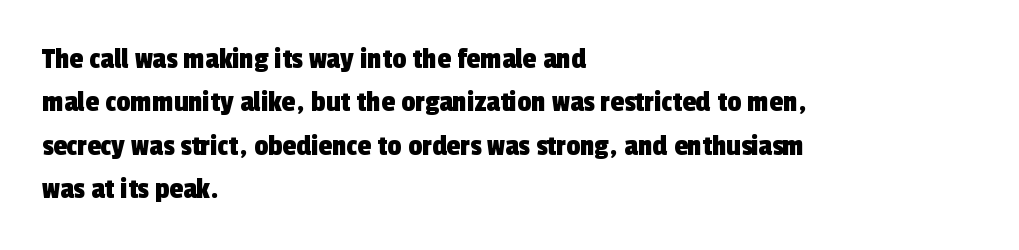
Q: Is the typeface a serif or a sans-serif typeface? A: Sans-serif.
Q: Is the text underlined? A: No.
Q: How is the paragraph aligned? A: Left-aligned.
Q: Is the spacing between letters normal or unusually wide? A: Normal.
Q: Is the spacing between lines tight, normal or loose? A: Normal.
Q: Width (condensed, normal, or wide)? A: Condensed.
Q: x-height? A: Medium.
Q: Monospaced? A: No.
